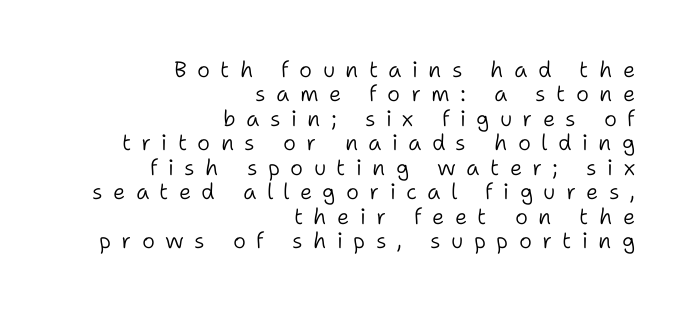
Q: Is the text bold? A: No.
Q: Is the text italic (slanted)? A: No, it is upright.
Q: Is the text underlined? A: No.
Q: How is the paragraph aligned? A: Right-aligned.
Q: Is the spacing between letters normal or unusually wide? A: Unusually wide.
Q: Is the spacing between lines tight, normal or loose? A: Tight.
